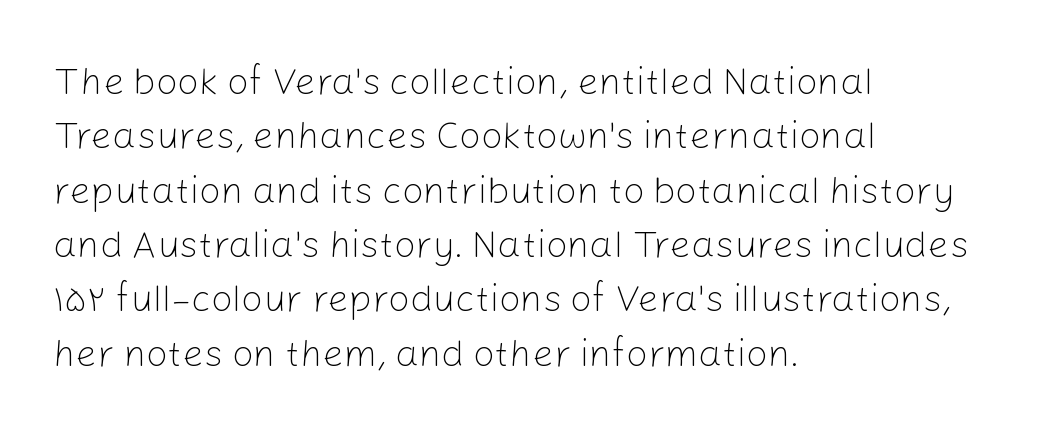
{"serif": "no", "italic": "no", "bold": "no", "weight": "light", "width": "normal", "stroke_contrast": "low", "x_height": "medium", "monospaced": "no", "underline": "no", "align": "left", "line_spacing": "normal", "line_spacing_ratio": 1.43, "letter_spacing": "normal", "letter_spacing_em": 0.0, "glyph_px": 38}
